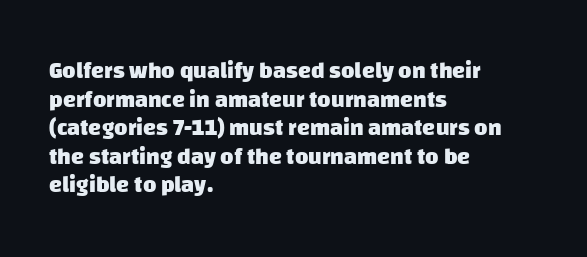
This rendering uses left alignment, leaving the right contour irregular. Nobody touched the tracking dial on this one. Strokes here are thick enough to call this a true bold. Unmarked baselines from the first word to the last.
